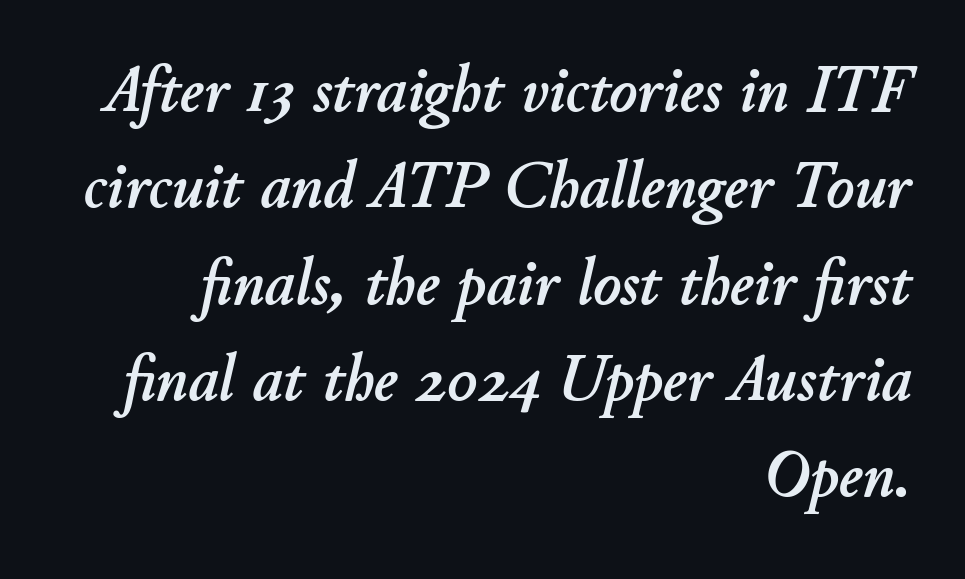
{"italic": "yes", "lean": "right", "slant_degrees": 11, "width": "normal", "stroke_contrast": "low", "x_height": "small", "monospaced": "no", "underline": "no", "align": "right", "line_spacing": "normal", "line_spacing_ratio": 1.46, "letter_spacing": "normal", "letter_spacing_em": 0.0, "glyph_px": 66}
